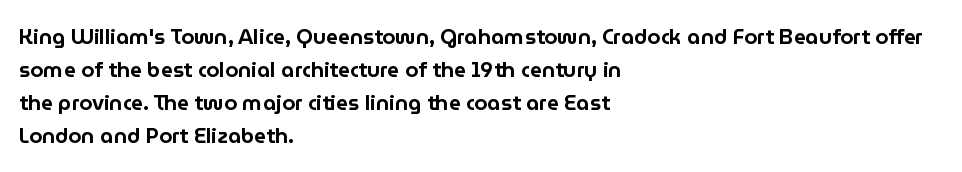
The image shows 21 px text type, upright; set left-aligned, normal line spacing (1.57x), normal letter spacing, not underlined.
